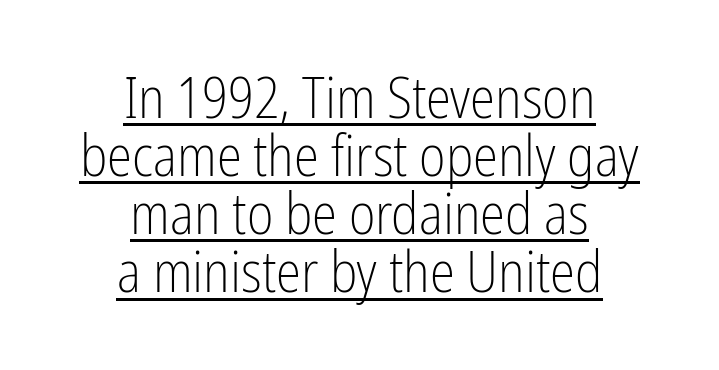
{"serif": "no", "italic": "no", "bold": "no", "weight": "light", "width": "condensed", "stroke_contrast": "low", "x_height": "medium", "monospaced": "no", "underline": "yes", "align": "center", "line_spacing": "tight", "line_spacing_ratio": 1.02, "letter_spacing": "normal", "letter_spacing_em": 0.0, "glyph_px": 57}
